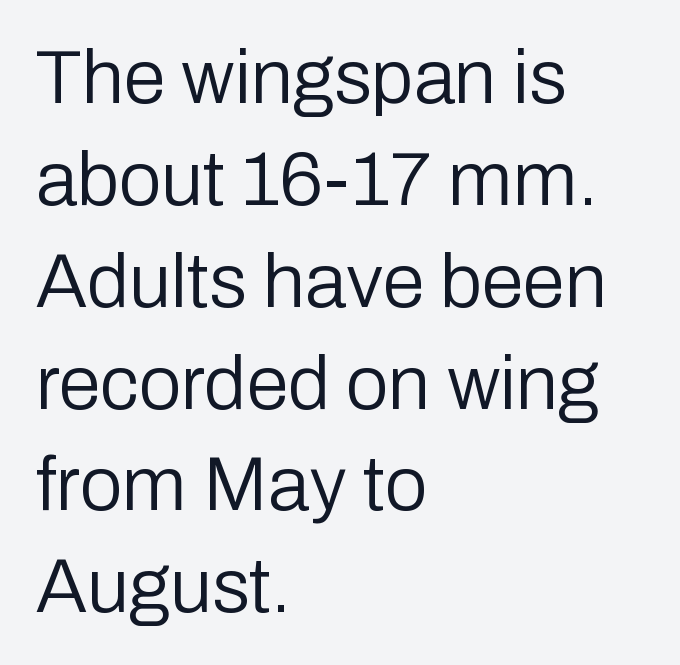
Q: Is the text bold? A: No.
Q: Is the text italic (slanted)? A: No, it is upright.
Q: Is the typeface a serif or a sans-serif typeface? A: Sans-serif.
Q: Is the text underlined? A: No.
Q: How is the paragraph aligned? A: Left-aligned.
Q: Is the spacing between letters normal or unusually wide? A: Normal.
Q: Is the spacing between lines tight, normal or loose? A: Normal.
Q: Width (condensed, normal, or wide)? A: Normal.
Q: Stroke contrast? A: Low.
Q: x-height? A: Medium.
Q: Monospaced? A: No.
